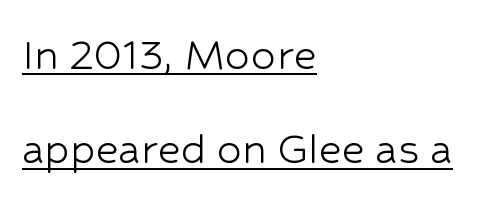
The image shows 50 px light sans-serif type, upright; set left-aligned, line spacing 1.89x, normal letter spacing, underlined; low stroke contrast and a medium x-height.
